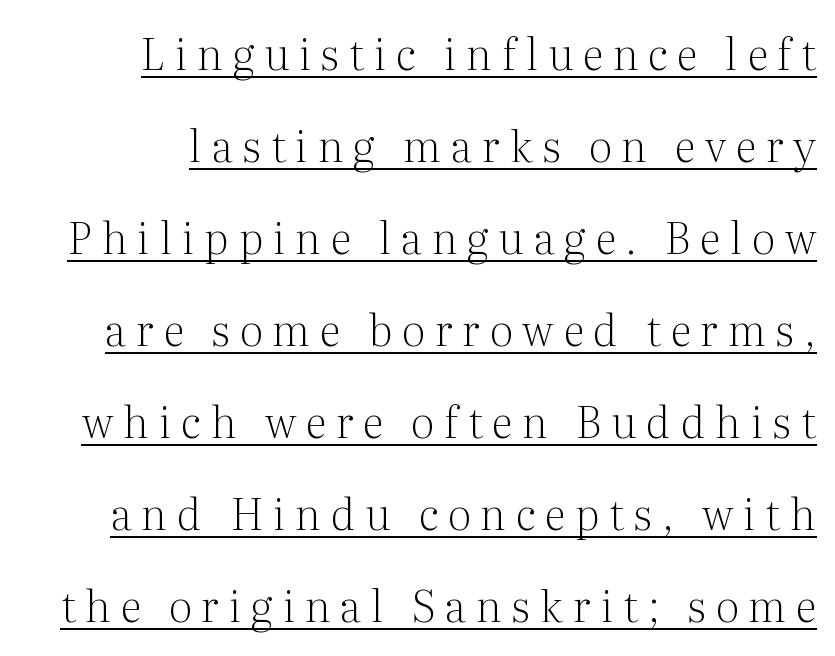
Characters follow at a spacing far wider than the type designer built in. Honestly, the underline is the first thing you notice here. Alignment: flush right. This is the regular roman posture of the typeface. Proportional: the letters do not fall into vertical columns.
